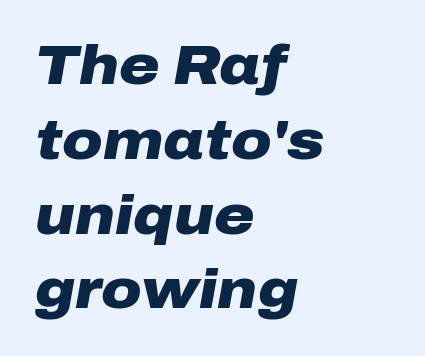
Character widths vary here, with narrow letters taking less room than wide ones. The block of text has a typical density, with ordinary space between rows. Weight: bold. Compared with a centered layout, this one pins lines to the left instead. Any mark beneath the type? The region is blank.
